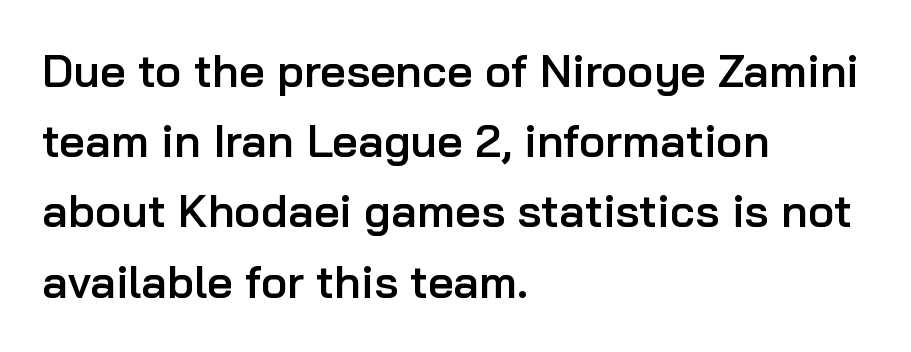
{"serif": "no", "italic": "no", "bold": "semi", "weight": "semibold", "width": "normal", "stroke_contrast": "low", "x_height": "medium", "monospaced": "no", "underline": "no", "align": "left", "line_spacing": "normal", "line_spacing_ratio": 1.56, "letter_spacing": "normal", "letter_spacing_em": 0.0, "glyph_px": 45}
